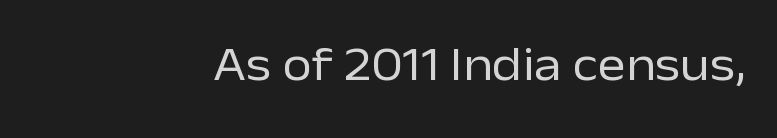
Do the characters align in a grid? No, the font is proportional. The face used here is rendered with its standard letterfit. The glyphs in this specimen are sans serif. This rendering features lettering with no underline. Upright lettering throughout.
